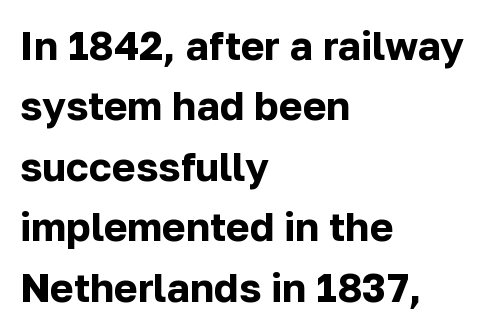
The rendering keeps characters at their native spacing. Thick stems and heavy bowls — unmistakably bold. The rag falls on the right side of this text block. Character widths vary here, with narrow letters taking less room than wide ones.
